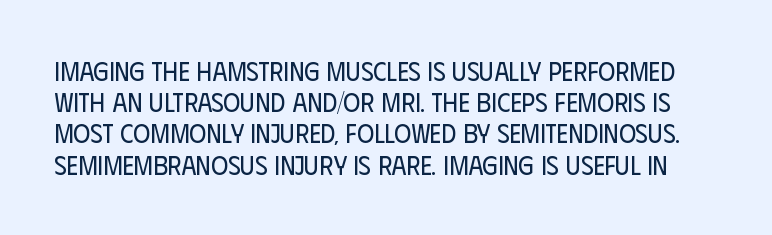
The image shows 26 px text type, upright; set line spacing 1.2x, normal letter spacing, not underlined.
